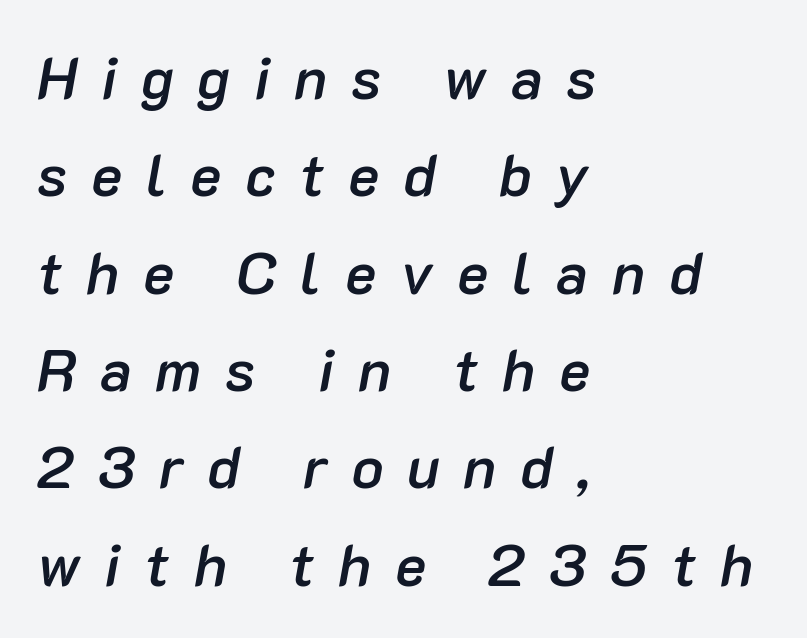
Q: Is the text bold? A: Semi-bold.
Q: Is the text italic (slanted)? A: Yes, it leans right by about 10 degrees.
Q: Is the text underlined? A: No.
Q: How is the paragraph aligned? A: Left-aligned.
Q: Is the spacing between letters normal or unusually wide? A: Unusually wide.
Q: Is the spacing between lines tight, normal or loose? A: Normal.
Q: Width (condensed, normal, or wide)? A: Normal.
Q: Stroke contrast? A: Low.
Q: x-height? A: Medium.
Q: Monospaced? A: No.
